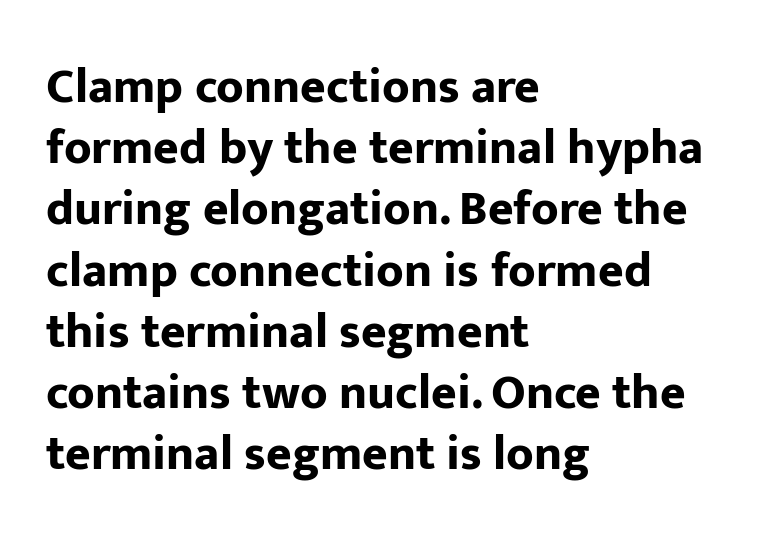
A typesetter would label this face a sans. The text block is weighted toward the left margin, trailing off unevenly rightward. Chunky letters — that's bold for sure. Note the varied advance widths — an 'i' is clearly narrower than an 'm'. This sample uses plain, unmodified letter spacing.
